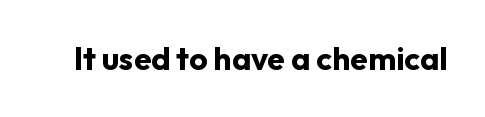
The image shows 32 px bold sans-serif type, upright; set normal letter spacing, not underlined; low stroke contrast and a medium x-height.
